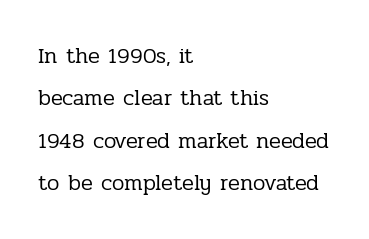
The image shows 22 px text type, upright; set left-aligned, loose line spacing (1.93x), normal letter spacing, not underlined.
